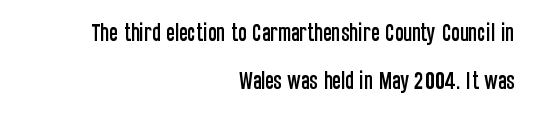
Upright lettering throughout. The rag falls on the left side of this text block. The strip under each line holds only bare page. The gaps between neighbouring characters are ordinary and unremarkable. This block would shrink considerably if given ordinary leading; it's expanded now.
